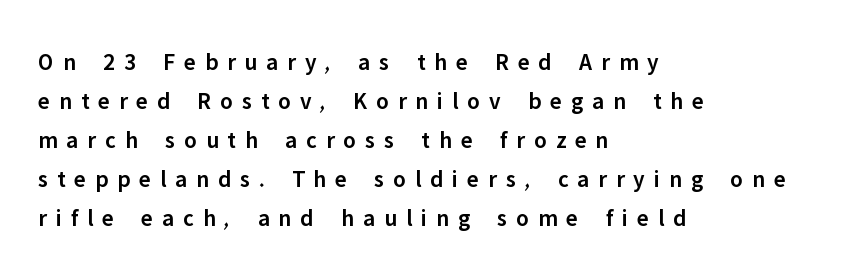
{"italic": "no", "bold": "semi", "underline": "no", "align": "left", "line_spacing": "normal", "line_spacing_ratio": 1.63, "letter_spacing": "wide", "letter_spacing_em": 0.37, "glyph_px": 24}
